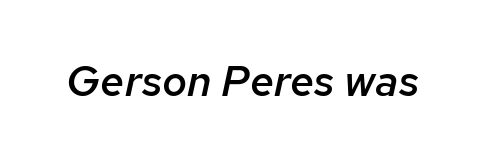
Q: Is the text bold? A: Semi-bold.
Q: Is the text italic (slanted)? A: Yes, it leans right by about 12 degrees.
Q: Is the text underlined? A: No.
Q: Is the spacing between letters normal or unusually wide? A: Normal.
Q: Width (condensed, normal, or wide)? A: Normal.
Q: Stroke contrast? A: Low.
Q: x-height? A: Medium.
Q: Monospaced? A: No.
